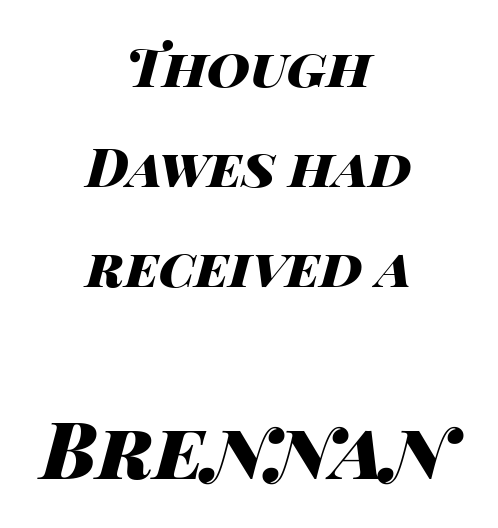
{"italic": "yes", "lean": "right", "slant_degrees": 14, "bold": "yes", "weight": "heavy", "width": "wide", "stroke_contrast": "high", "x_height": "large", "monospaced": "no", "underline": "no", "align": "center", "line_spacing_ratio": 1.89, "letter_spacing": "normal", "letter_spacing_em": 0.0, "larger_block": "second", "size_ratio": 1.49, "glyph_px": 79}
